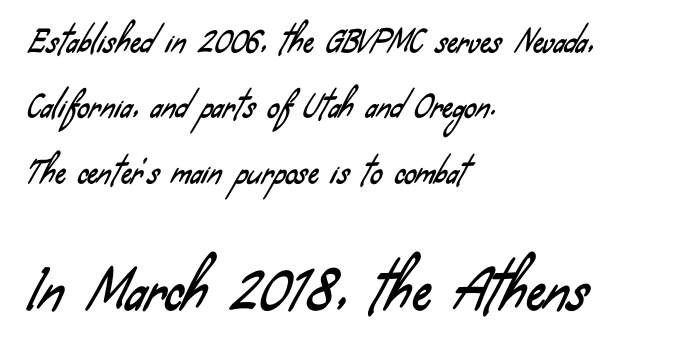
The image shows 53 px condensed sans-serif type; set left-aligned, loose line spacing (2.18x), normal letter spacing, not underlined; the second (bottom) block is 1.77x larger; low stroke contrast and a small x-height.
